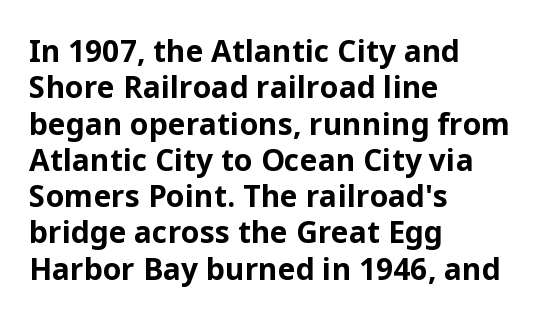
Words float on clear page, feet unadorned. Upright lettering throughout. Is this a sans? Yes — the strokes have no serifs. Between one letter and the next there's only the usual sliver of space.
